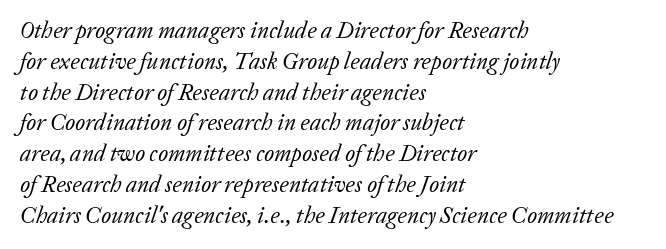
This is oblique type, the kind used for emphasis or titles. Nothing unusual about the tracking: characters are spaced as the font intends. Is the block centered? No — it sits flush against the left margin. Horizontal bands of white between lines are of average thickness. Bold? No — there's no thickening of the strokes.
